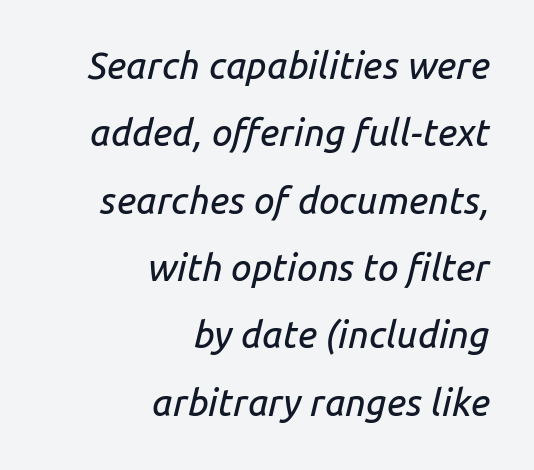
The image shows 37 px text type, italic (leaning right); set right-aligned, line spacing 1.82x, normal letter spacing, not underlined; low stroke contrast and a medium x-height.
